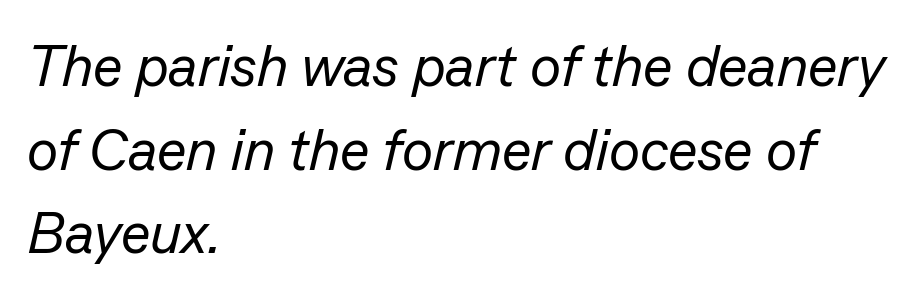
{"italic": "yes", "lean": "right", "slant_degrees": 13, "bold": "no", "weight": "regular", "width": "normal", "stroke_contrast": "low", "x_height": "medium", "monospaced": "no", "underline": "no", "align": "left", "line_spacing": "normal", "line_spacing_ratio": 1.44, "letter_spacing": "normal", "letter_spacing_em": 0.0, "glyph_px": 58}
